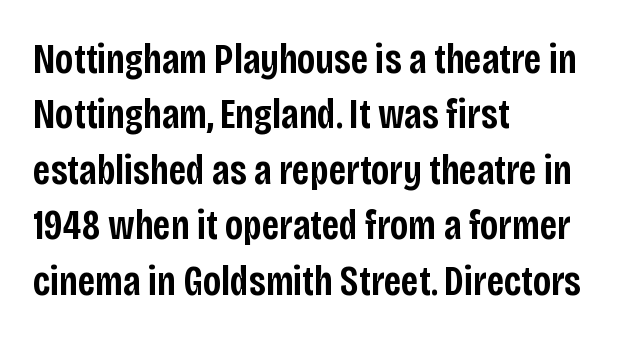
Q: Is the text bold? A: Semi-bold.
Q: Is the text italic (slanted)? A: No, it is upright.
Q: Is the typeface a serif or a sans-serif typeface? A: Sans-serif.
Q: Is the text underlined? A: No.
Q: How is the paragraph aligned? A: Left-aligned.
Q: Is the spacing between letters normal or unusually wide? A: Normal.
Q: Is the spacing between lines tight, normal or loose? A: Normal.
Q: Width (condensed, normal, or wide)? A: Condensed.
Q: Stroke contrast? A: Low.
Q: x-height? A: Large.
Q: Monospaced? A: No.
